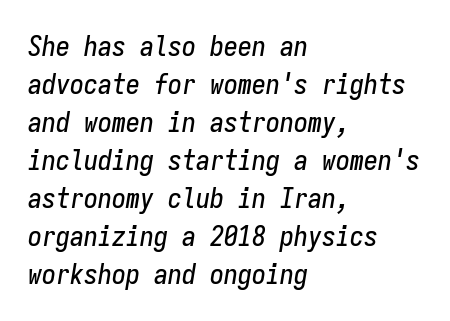
The image shows 28 px condensed type, italic (leaning right), monospaced; set left-aligned, normal line spacing (1.36x), normal letter spacing, not underlined; low stroke contrast and a medium x-height.
